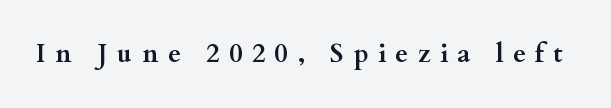
The image shows 26 px bold type, upright; set unusually wide letter spacing (+0.36 em), not underlined.
